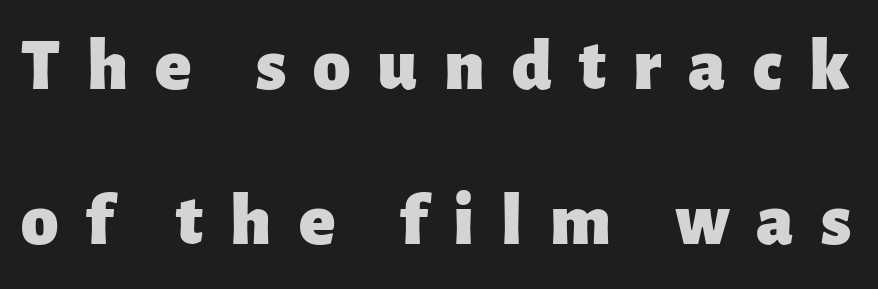
Does the leading feel generous? Absolutely, it's lavish. Stroke thickness is high; the sample reads as a true bold. You could not count columns in this text — the font is proportionally spaced. This sample uses a sans-serif face. Is the letter spacing exaggerated? Yes — the characters are pushed far apart.
